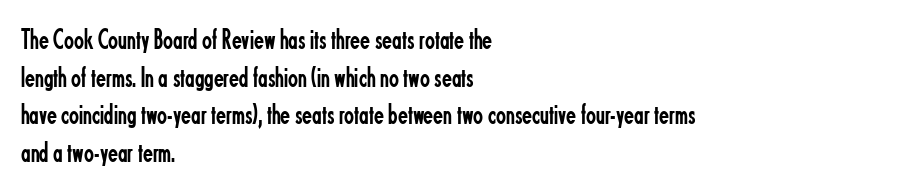
{"serif": "no", "italic": "no", "bold": "no", "weight": "regular", "width": "condensed", "stroke_contrast": "low", "x_height": "small", "monospaced": "no", "underline": "no", "align": "left", "line_spacing": "normal", "line_spacing_ratio": 1.3, "letter_spacing": "normal", "letter_spacing_em": 0.0, "glyph_px": 29}
